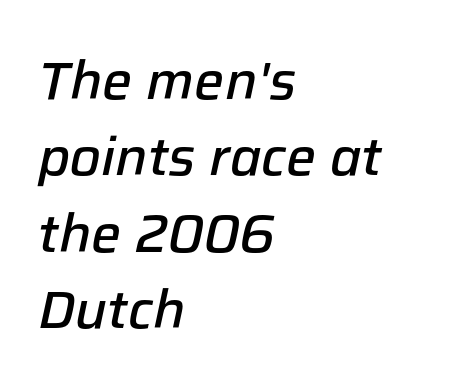
The image shows 53 px semibold type, italic (leaning right); set left-aligned, normal line spacing (1.44x), normal letter spacing, not underlined; low stroke contrast and a medium x-height.
